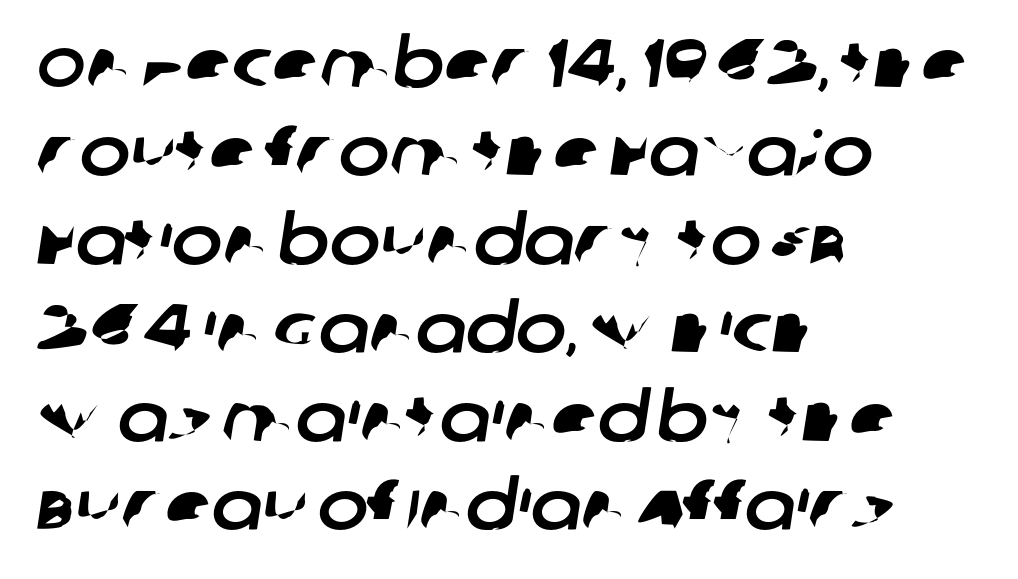
Q: Is the typeface a serif or a sans-serif typeface? A: Sans-serif.
Q: Is the text underlined? A: No.
Q: How is the paragraph aligned? A: Left-aligned.
Q: Is the spacing between letters normal or unusually wide? A: Normal.
Q: Is the spacing between lines tight, normal or loose? A: Normal.
Q: Width (condensed, normal, or wide)? A: Normal.
Q: Stroke contrast? A: Low.
Q: x-height? A: Large.
Q: Monospaced? A: No.
